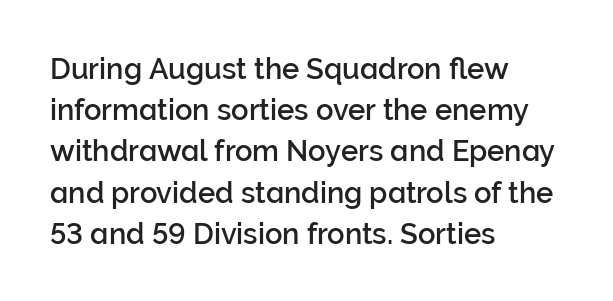
In terms of letterspacing, this is plain default setting. Each line starts at the same left margin while the right side varies. Nope, no serifs anywhere on these letters. The block of text has a typical density, with ordinary space between rows.
